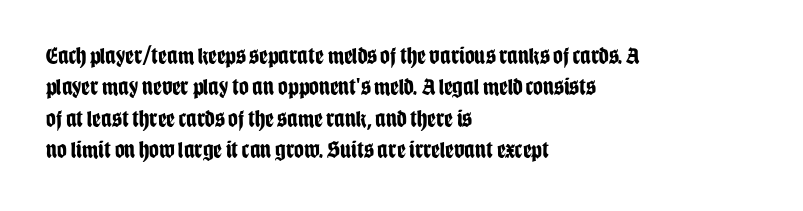
{"italic": "no", "bold": "yes", "underline": "no", "align": "left", "line_spacing": "normal", "line_spacing_ratio": 1.31, "letter_spacing": "normal", "letter_spacing_em": 0.0, "glyph_px": 24}
